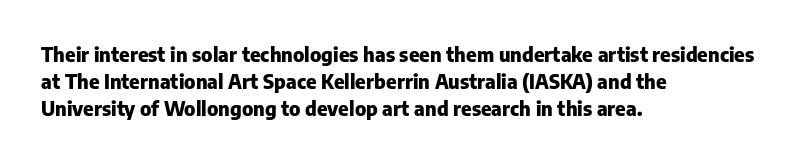
The font's upright variant was chosen for this text. Notice how the passage keeps a crisp vertical edge on the left only. Honestly, the row spacing looks completely unremarkable. Bare-footed words on every line.
